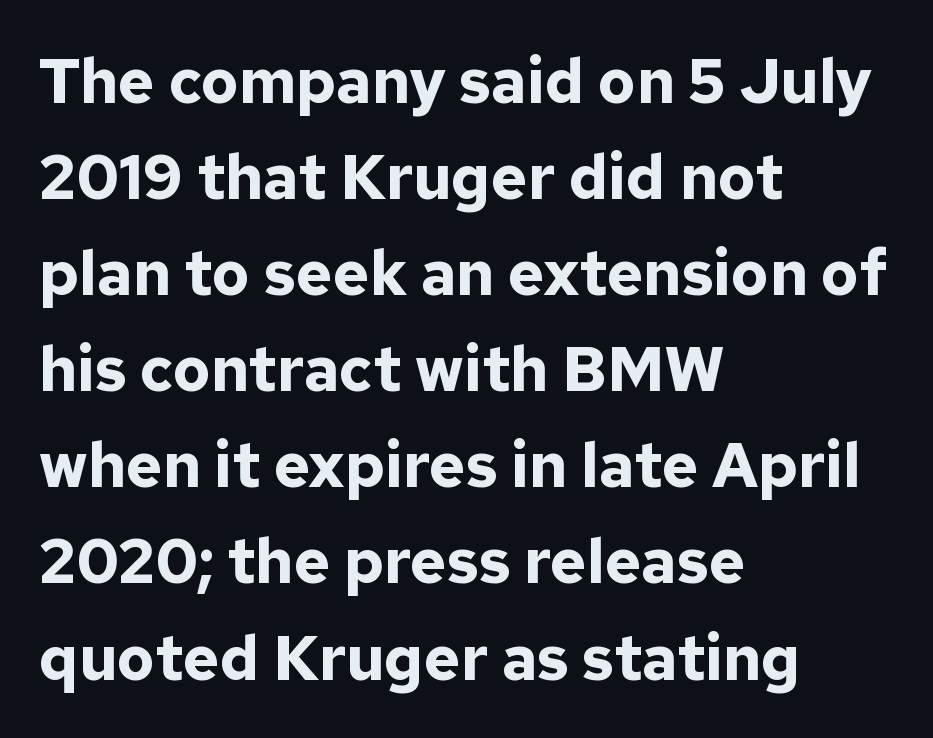
The type sits square on the baseline with zero lean. This rendering employs a face without finishing strokes, i.e., a sans-serif. The characters look thick and weighty, a clear bold. The lines are quadded left. You could not count columns in this text — the font is proportionally spaced. Is the letter spacing exaggerated? No — it looks like the ordinary default.
